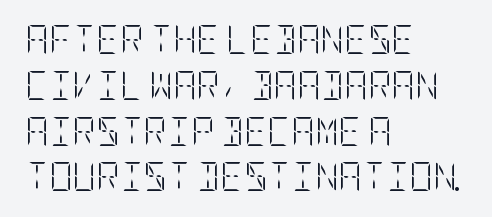
Q: Is the text bold? A: No.
Q: Is the text italic (slanted)? A: No, it is upright.
Q: Is the text underlined? A: No.
Q: How is the paragraph aligned? A: Left-aligned.
Q: Is the spacing between letters normal or unusually wide? A: Normal.
Q: Is the spacing between lines tight, normal or loose? A: Normal.
Q: Width (condensed, normal, or wide)? A: Condensed.
Q: Stroke contrast? A: Low.
Q: x-height? A: Large.
